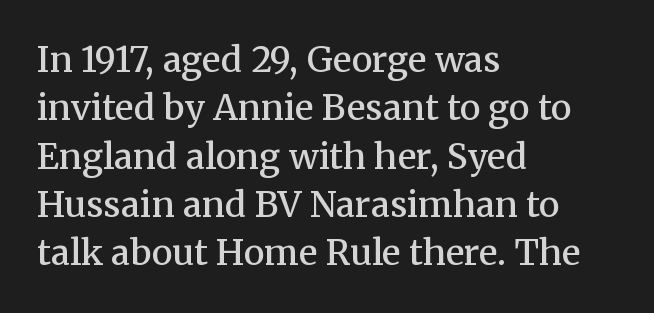
Notice how the passage keeps a crisp vertical edge on the left only. Regarding serifs, this sample has them. The gap between lines stays unmarked. Words appear dense and cohesive because spacing is normal.
